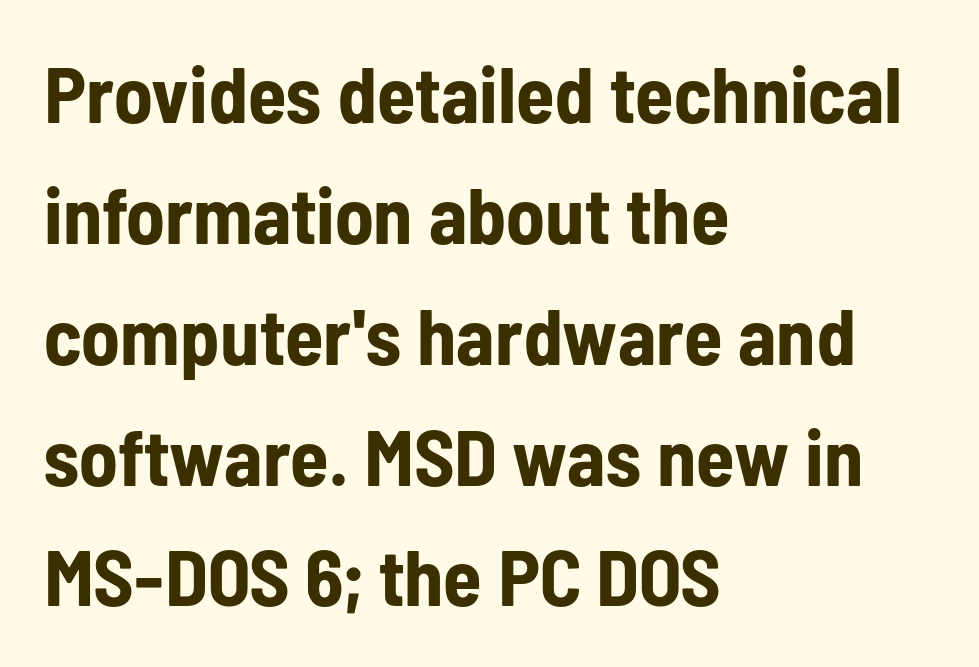
{"serif": "no", "italic": "no", "bold": "yes", "weight": "bold", "width": "condensed", "stroke_contrast": "low", "x_height": "medium", "monospaced": "no", "underline": "no", "align": "left", "line_spacing": "normal", "line_spacing_ratio": 1.53, "letter_spacing": "normal", "letter_spacing_em": 0.0, "glyph_px": 79}
